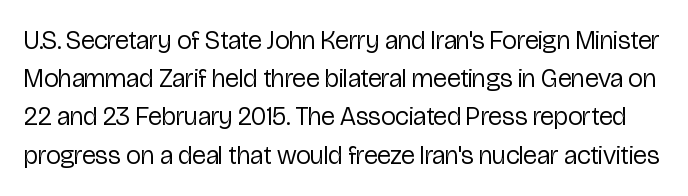
Ordinary non-slanted type is in use. The typeface has the unassuming heft of standard copy or less. A clean baseline with only descenders dipping below it. Glyph-to-glyph distance matches everyday printed text.
